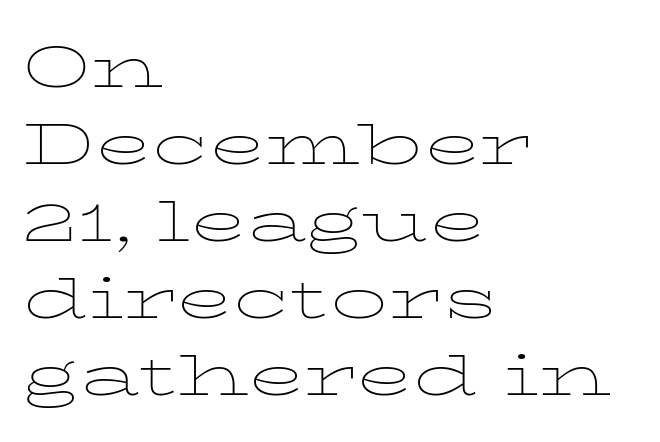
The image shows 57 px thin, wide serif type, upright; set left-aligned, normal line spacing (1.35x), normal letter spacing, not underlined; low stroke contrast and a medium x-height.
